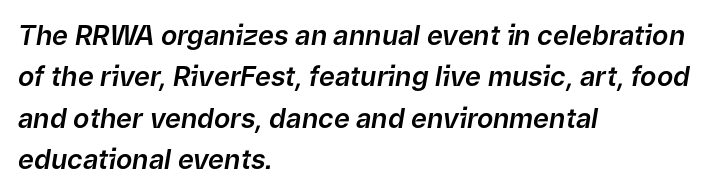
The rendering anchors every line to the left-hand side. Students, note that the glyphs here touch the page at normal intervals. The space between consecutive lines is moderate. Clear beneath every line of the passage. The face used here has a pronounced slope to its letters.
